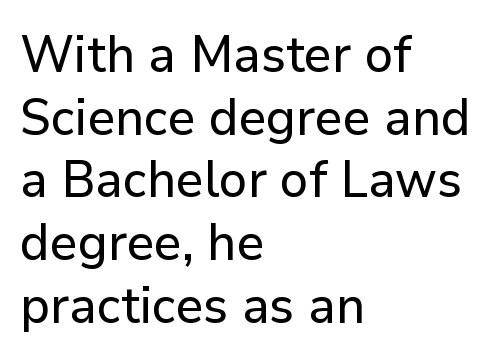
{"serif": "no", "italic": "no", "width": "normal", "stroke_contrast": "low", "x_height": "medium", "monospaced": "no", "underline": "no", "align": "left", "line_spacing_ratio": 1.23, "letter_spacing": "normal", "letter_spacing_em": 0.0, "glyph_px": 51}
